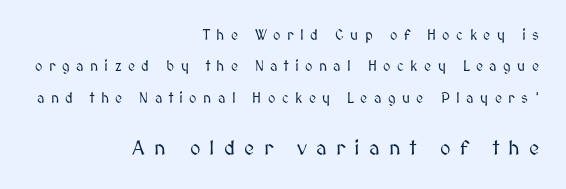
Q: Is the text italic (slanted)? A: No, it is upright.
Q: Is the text underlined? A: No.
Q: How is the paragraph aligned? A: Right-aligned.
Q: Is the spacing between letters normal or unusually wide? A: Unusually wide.
Q: Is the spacing between lines tight, normal or loose? A: Loose.
Q: Which block of text is set in a larger size, the first (top) or the second (bottom)? A: The second (bottom) one.
